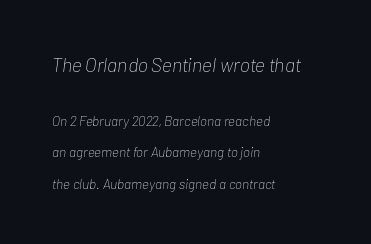
Q: Is the text bold? A: No.
Q: Is the text italic (slanted)? A: Yes, it leans right by about 7 degrees.
Q: Is the text underlined? A: No.
Q: How is the paragraph aligned? A: Left-aligned.
Q: Is the spacing between letters normal or unusually wide? A: Normal.
Q: Is the spacing between lines tight, normal or loose? A: Loose.
Q: Which block of text is set in a larger size, the first (top) or the second (bottom)? A: The first (top) one.
